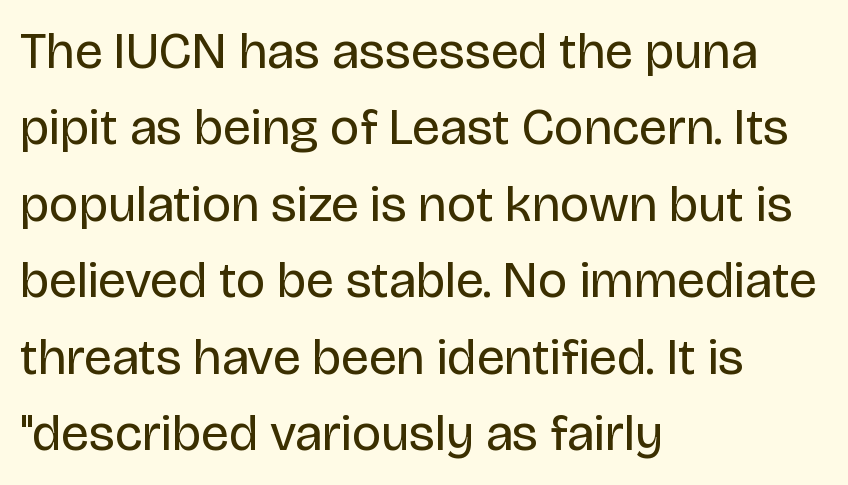
{"serif": "no", "italic": "no", "bold": "no", "weight": "regular", "width": "normal", "stroke_contrast": "low", "x_height": "large", "monospaced": "no", "underline": "no", "align": "left", "line_spacing": "normal", "line_spacing_ratio": 1.5, "letter_spacing": "normal", "letter_spacing_em": 0.0, "glyph_px": 51}
